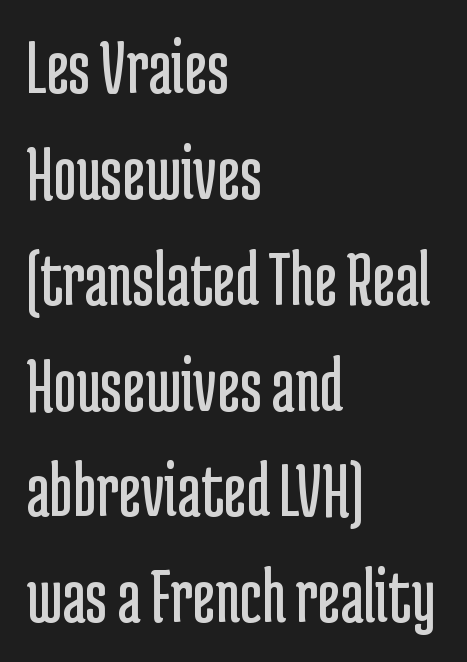
Q: Is the text bold? A: No.
Q: Is the text italic (slanted)? A: No, it is upright.
Q: Is the typeface a serif or a sans-serif typeface? A: Sans-serif.
Q: Is the text underlined? A: No.
Q: How is the paragraph aligned? A: Left-aligned.
Q: Is the spacing between letters normal or unusually wide? A: Normal.
Q: Is the spacing between lines tight, normal or loose? A: Normal.
Q: Width (condensed, normal, or wide)? A: Condensed.
Q: Stroke contrast? A: Low.
Q: x-height? A: Medium.
Q: Monospaced? A: No.
